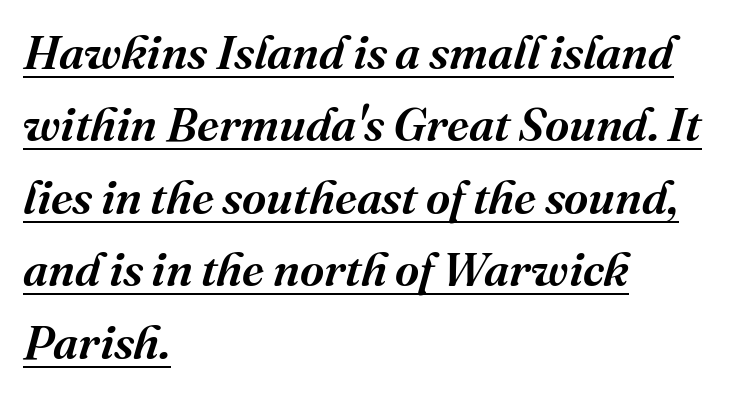
{"serif": "yes", "italic": "yes", "lean": "right", "slant_degrees": 16, "width": "normal", "stroke_contrast": "medium", "x_height": "medium", "monospaced": "no", "underline": "yes", "align": "left", "line_spacing": "normal", "line_spacing_ratio": 1.54, "letter_spacing": "normal", "letter_spacing_em": 0.0, "glyph_px": 47}
